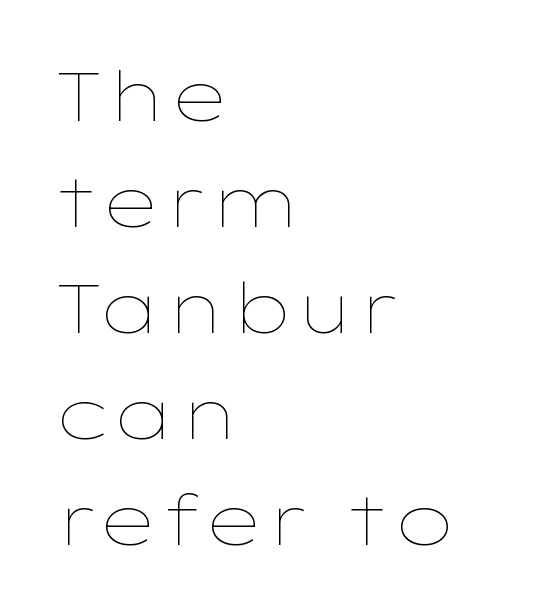
Q: Is the text bold? A: No.
Q: Is the text italic (slanted)? A: No, it is upright.
Q: Is the text underlined? A: No.
Q: How is the paragraph aligned? A: Left-aligned.
Q: Is the spacing between letters normal or unusually wide? A: Normal.
Q: Is the spacing between lines tight, normal or loose? A: Normal.
Q: Width (condensed, normal, or wide)? A: Wide.
Q: Stroke contrast? A: Low.
Q: x-height? A: Medium.
Q: Monospaced? A: No.
